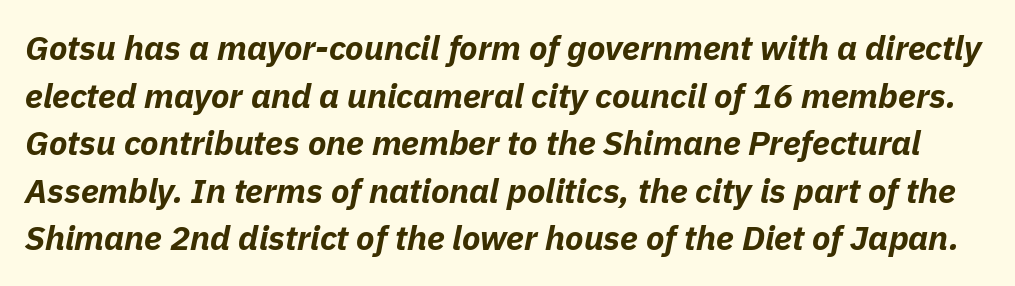
Q: Is the text bold? A: Yes.
Q: Is the text italic (slanted)? A: Yes, it leans right by about 11 degrees.
Q: Is the text underlined? A: No.
Q: Is the spacing between letters normal or unusually wide? A: Normal.
Q: Is the spacing between lines tight, normal or loose? A: Normal.
Q: Width (condensed, normal, or wide)? A: Normal.
Q: Stroke contrast? A: Low.
Q: x-height? A: Medium.
Q: Monospaced? A: No.
